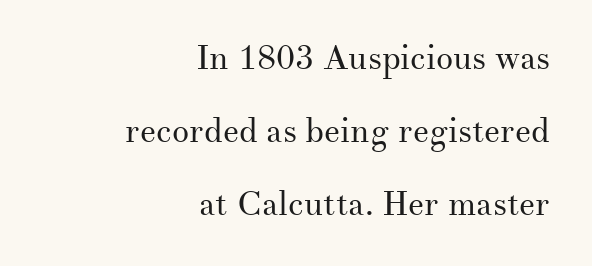
Reading down the column, the eye jumps a long way to each next line. Observe the serifs anchoring each vertical stroke in this sample. Posture: straight, roman, zero tilt. The typesetter chose a ragged-left arrangement here. Default kerning and tracking; the words read as compact shapes. Vertical stems look standard width or narrower in stroke.
